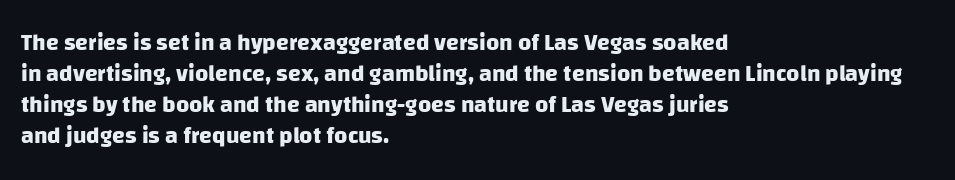
Caption: bold face, heavy strokes. The horizontal fit of the characters is conventional and even. The rows are spaced the way most documents space them. The lines are quadded left.
